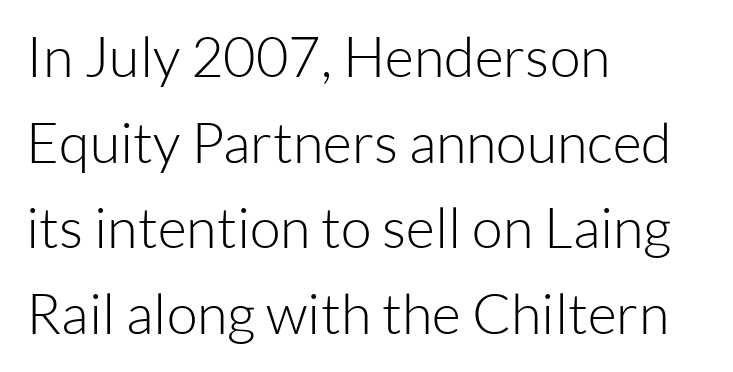
{"serif": "no", "italic": "no", "bold": "no", "weight": "light", "width": "normal", "stroke_contrast": "low", "x_height": "medium", "monospaced": "no", "underline": "no", "align": "left", "line_spacing": "normal", "line_spacing_ratio": 1.53, "letter_spacing": "normal", "letter_spacing_em": 0.0, "glyph_px": 56}
